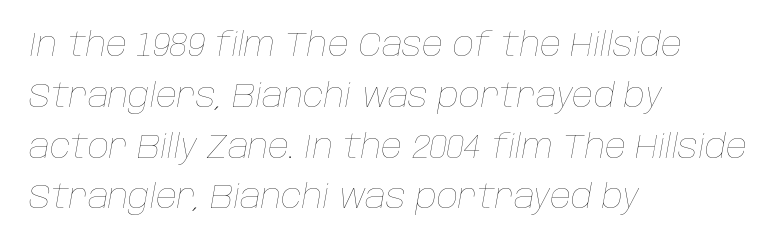
Q: Is the text bold? A: No.
Q: Is the text italic (slanted)? A: Yes, it leans right by about 10 degrees.
Q: Is the text underlined? A: No.
Q: How is the paragraph aligned? A: Left-aligned.
Q: Is the spacing between letters normal or unusually wide? A: Normal.
Q: Is the spacing between lines tight, normal or loose? A: Normal.
Q: Width (condensed, normal, or wide)? A: Normal.
Q: Stroke contrast? A: Low.
Q: x-height? A: Large.
Q: Monospaced? A: No.
